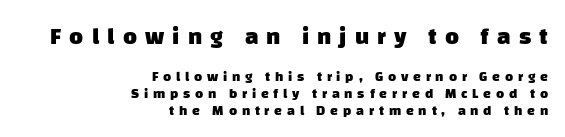
Q: Is the text bold? A: Yes.
Q: Is the text underlined? A: No.
Q: How is the paragraph aligned? A: Right-aligned.
Q: Is the spacing between letters normal or unusually wide? A: Unusually wide.
Q: Which block of text is set in a larger size, the first (top) or the second (bottom)? A: The first (top) one.
